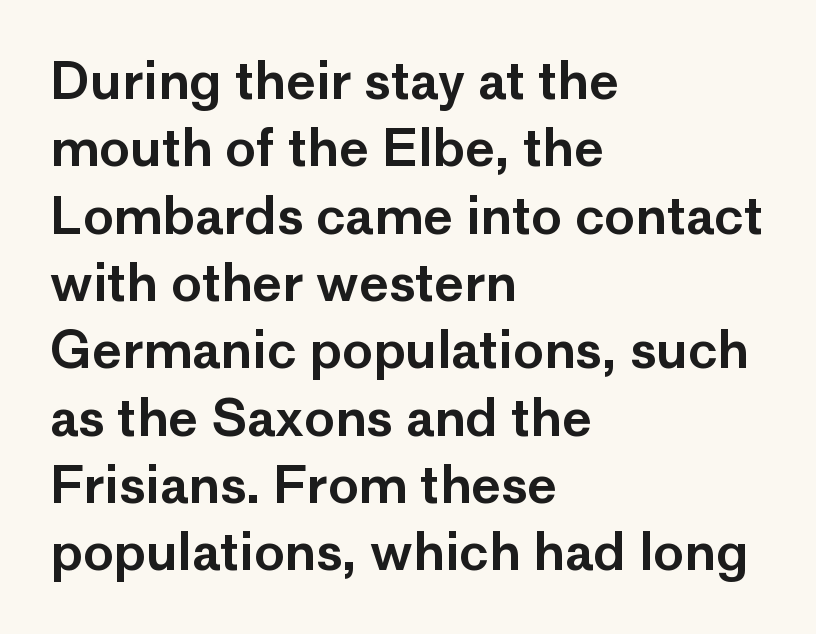
{"serif": "no", "italic": "no", "width": "normal", "stroke_contrast": "low", "x_height": "medium", "monospaced": "no", "underline": "no", "align": "left", "line_spacing": "normal", "line_spacing_ratio": 1.32, "letter_spacing": "normal", "letter_spacing_em": 0.0, "glyph_px": 51}
